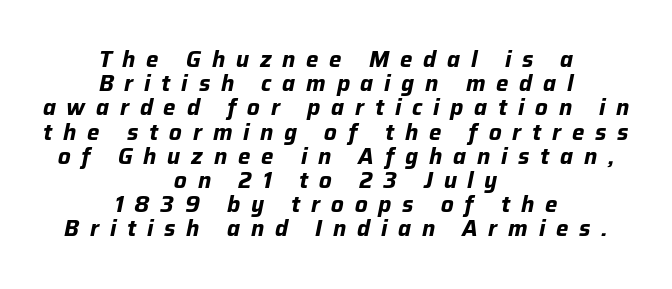
The image shows 22 px bold type, italic (leaning right); set centered, tight line spacing (1.1x), unusually wide letter spacing (+0.49 em), not underlined.
